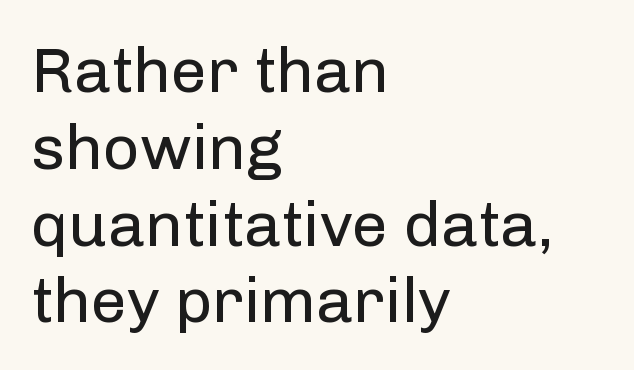
Q: Is the text bold? A: No.
Q: Is the text italic (slanted)? A: No, it is upright.
Q: Is the typeface a serif or a sans-serif typeface? A: Sans-serif.
Q: Is the text underlined? A: No.
Q: How is the paragraph aligned? A: Left-aligned.
Q: Is the spacing between letters normal or unusually wide? A: Normal.
Q: Width (condensed, normal, or wide)? A: Normal.
Q: Stroke contrast? A: Low.
Q: x-height? A: Medium.
Q: Monospaced? A: No.
